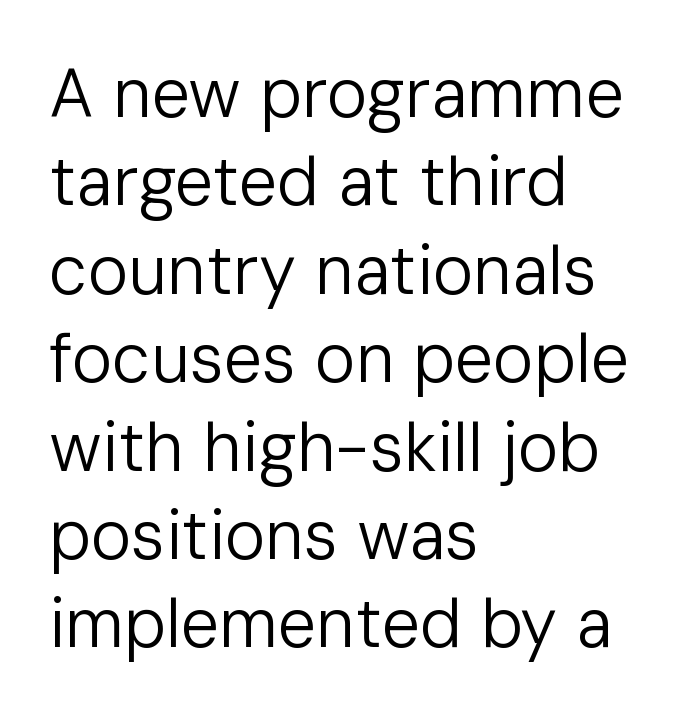
The image shows 68 px regular-weight sans-serif type, upright; set left-aligned, normal line spacing (1.3x), normal letter spacing, not underlined; low stroke contrast and a medium x-height.
